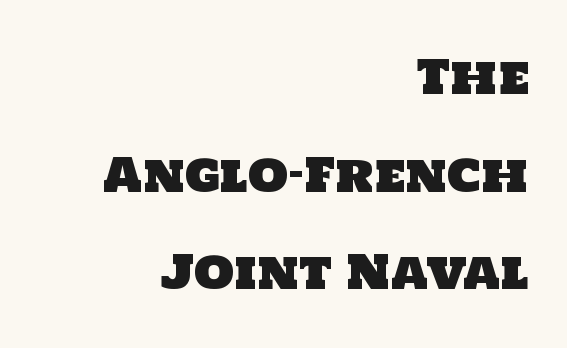
The rendering shows plain stroke endings on the letterforms — a sans-serif design. Tracking value appears to be zero — textbook default spacing. Just letters on the line, the space beneath them empty. The rag falls on the left side of this text block. Regarding leading, the lines here are spaced well apart. Note the varied advance widths — an 'i' is clearly narrower than an 'm'.
